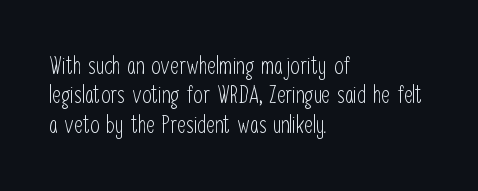
Notice how the stems are strictly vertical — no italics here. Standard letterfit; no display-style spreading of the glyphs. The space beneath each line is pristine and unruled. Counters stay open thanks to moderate or lighter strokes. A classic flush-left, rag-right setting is used for this passage.
